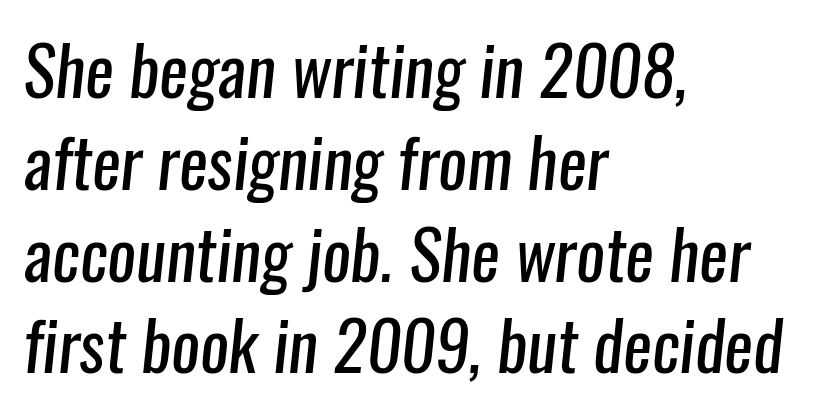
{"serif": "no", "bold": "no", "weight": "regular", "width": "condensed", "stroke_contrast": "low", "x_height": "medium", "monospaced": "no", "underline": "no", "align": "left", "line_spacing": "normal", "line_spacing_ratio": 1.35, "letter_spacing": "normal", "letter_spacing_em": 0.0, "glyph_px": 68}
